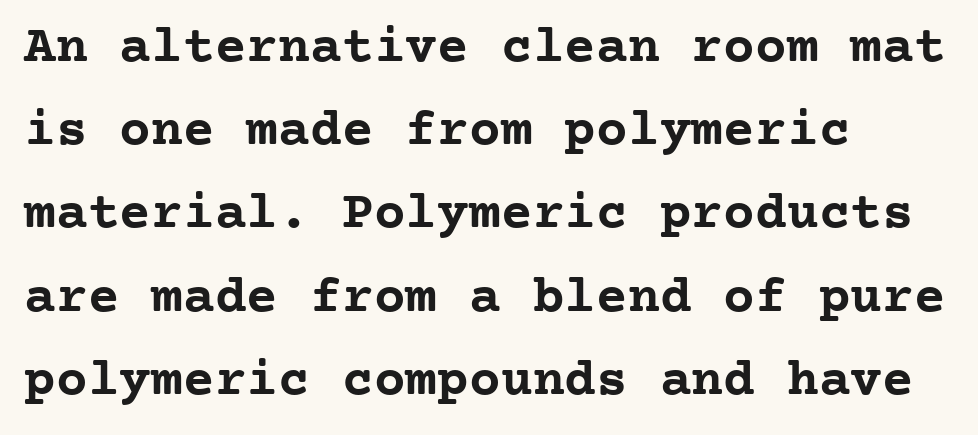
Q: Is the text bold? A: Yes.
Q: Is the text italic (slanted)? A: No, it is upright.
Q: Is the typeface a serif or a sans-serif typeface? A: Serif.
Q: Is the text underlined? A: No.
Q: How is the paragraph aligned? A: Left-aligned.
Q: Is the spacing between letters normal or unusually wide? A: Normal.
Q: Is the spacing between lines tight, normal or loose? A: Normal.
Q: Width (condensed, normal, or wide)? A: Normal.
Q: Stroke contrast? A: Low.
Q: x-height? A: Medium.
Q: Monospaced? A: Yes.
